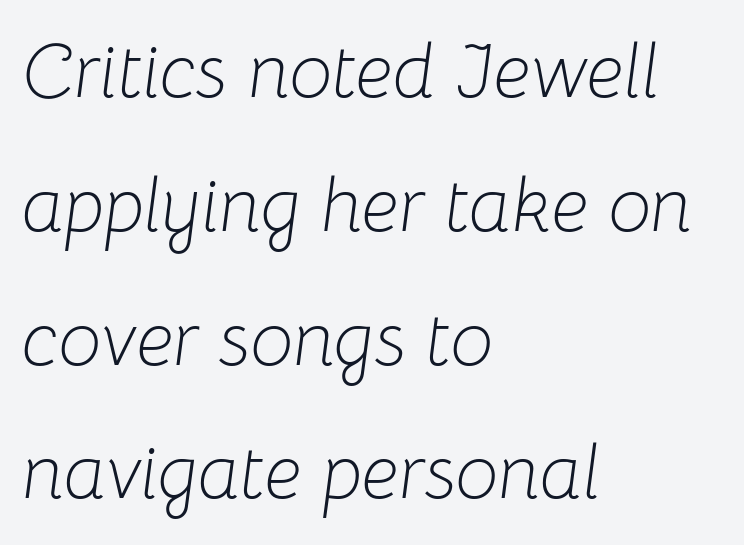
{"italic": "yes", "lean": "right", "slant_degrees": 8, "bold": "no", "weight": "light", "width": "normal", "stroke_contrast": "low", "x_height": "medium", "monospaced": "no", "underline": "no", "align": "left", "line_spacing_ratio": 1.76, "letter_spacing": "normal", "letter_spacing_em": 0.0, "glyph_px": 76}
